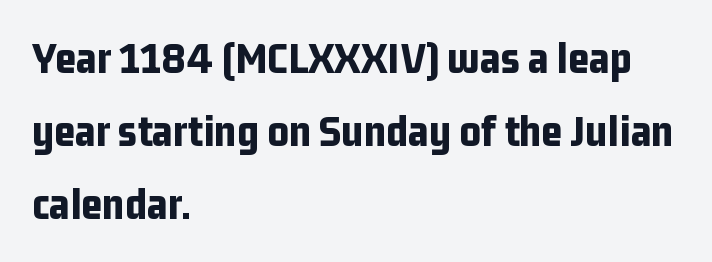
Q: Is the text bold? A: Yes.
Q: Is the text italic (slanted)? A: No, it is upright.
Q: Is the typeface a serif or a sans-serif typeface? A: Sans-serif.
Q: Is the text underlined? A: No.
Q: How is the paragraph aligned? A: Left-aligned.
Q: Is the spacing between letters normal or unusually wide? A: Normal.
Q: Is the spacing between lines tight, normal or loose? A: Normal.
Q: Width (condensed, normal, or wide)? A: Condensed.
Q: Stroke contrast? A: Low.
Q: x-height? A: Medium.
Q: Monospaced? A: No.
